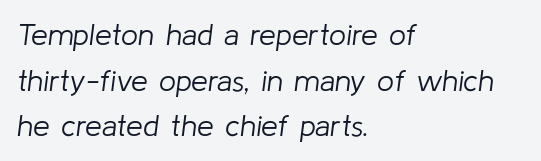
{"italic": "yes", "lean": "right", "slant_degrees": 8, "bold": "no", "weight": "light", "width": "normal", "stroke_contrast": "low", "x_height": "medium", "monospaced": "no", "underline": "no", "align": "left", "line_spacing": "normal", "line_spacing_ratio": 1.52, "letter_spacing": "normal", "letter_spacing_em": 0.0, "glyph_px": 30}
